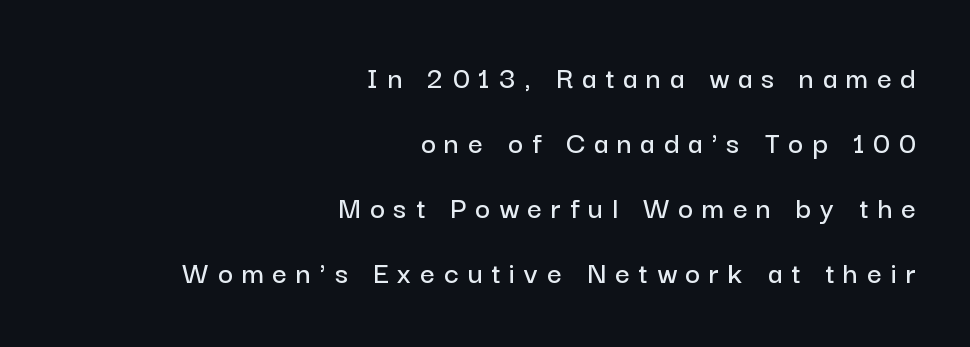
Q: Is the text italic (slanted)? A: No, it is upright.
Q: Is the typeface a serif or a sans-serif typeface? A: Sans-serif.
Q: Is the text underlined? A: No.
Q: How is the paragraph aligned? A: Right-aligned.
Q: Is the spacing between letters normal or unusually wide? A: Unusually wide.
Q: Is the spacing between lines tight, normal or loose? A: Loose.
Q: Width (condensed, normal, or wide)? A: Normal.
Q: Stroke contrast? A: Low.
Q: x-height? A: Medium.
Q: Monospaced? A: No.
